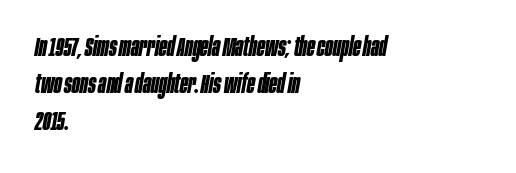
The image shows 26 px bold type, italic (leaning right); set left-aligned, normal line spacing (1.43x), normal letter spacing, not underlined.
